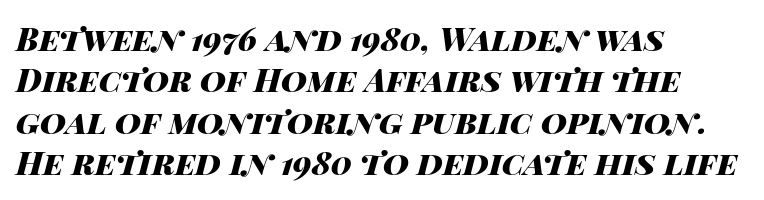
Q: Is the text bold? A: Yes.
Q: Is the text italic (slanted)? A: Yes, it leans right by about 14 degrees.
Q: Is the text underlined? A: No.
Q: How is the paragraph aligned? A: Left-aligned.
Q: Is the spacing between letters normal or unusually wide? A: Normal.
Q: Is the spacing between lines tight, normal or loose? A: Normal.
Q: Width (condensed, normal, or wide)? A: Wide.
Q: Stroke contrast? A: High.
Q: x-height? A: Large.
Q: Monospaced? A: No.
